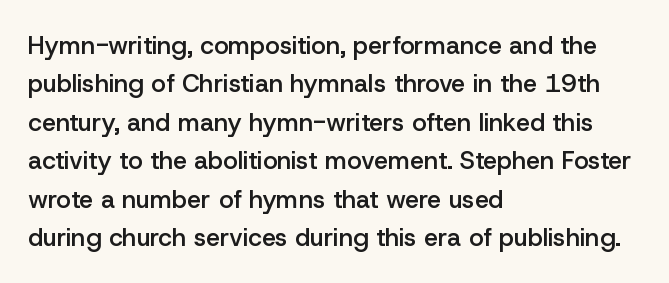
{"italic": "no", "bold": "semi", "underline": "no", "align": "left", "line_spacing": "normal", "line_spacing_ratio": 1.54, "letter_spacing": "normal", "letter_spacing_em": 0.0, "glyph_px": 25}
